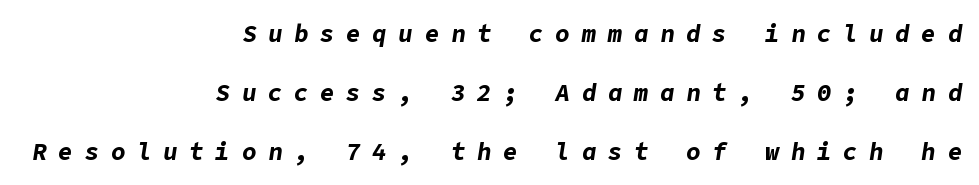
Students, observe: this is what heavily led, spacious text looks like. The gap between lines stays unmarked. The compositor pushed each line to the right boundary. You could only call the tracking loose — the letters float apart.
